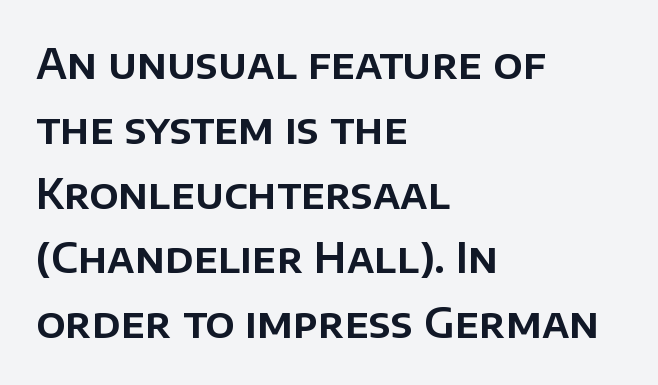
You could call the tracking neutral — neither tight nor loose. Looks like regular typesetting: each glyph gets only the width it needs. Plain, unruled lines of type. A normal amount of white space separates one row of letters from the next. This rendering employs a face without finishing strokes, i.e., a sans-serif. The setting favours the left margin, as ordinary paragraphs usually do.
